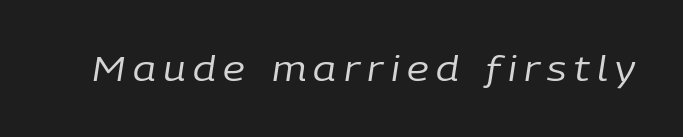
The image shows 34 px regular-weight type, italic (leaning right); set unusually wide letter spacing (+0.22 em), not underlined; low stroke contrast and a medium x-height.
